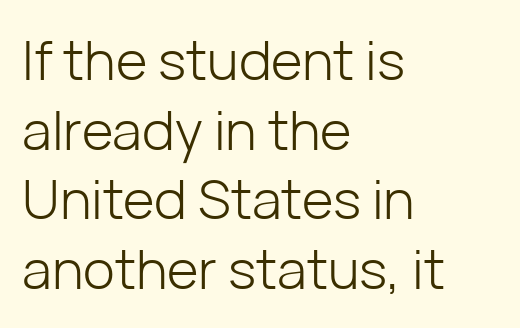
{"serif": "no", "italic": "no", "bold": "no", "weight": "light", "width": "normal", "stroke_contrast": "low", "x_height": "medium", "monospaced": "no", "underline": "no", "align": "left", "line_spacing": "normal", "line_spacing_ratio": 1.29, "letter_spacing": "normal", "letter_spacing_em": 0.0, "glyph_px": 54}
